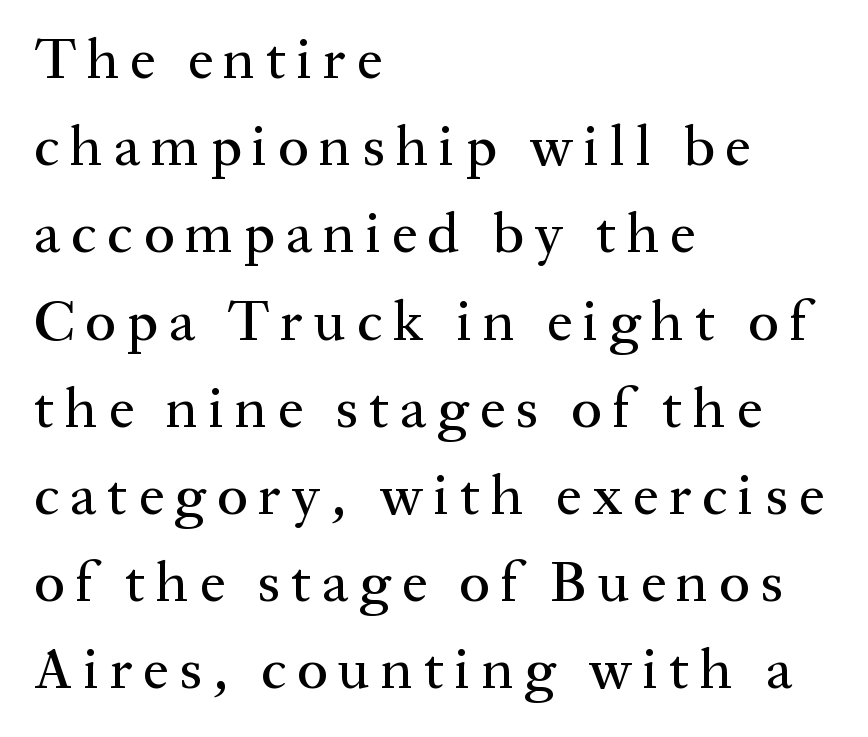
Alignment: flush left. The rendering uses natural spacing where letterforms have individual widths. The passage shown stacks its lines at a standard gap. Unlike a clean sans, this face finishes its strokes with serifs. The strip under each line holds only bare page.
